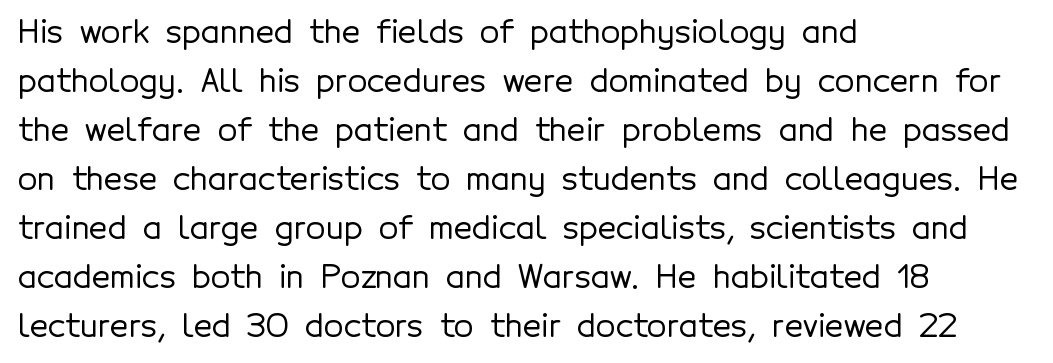
Each row of text sits above clean, open space. Letter spacing: default. This is sans-serif lettering, the kind often seen on screens and signage. Line starts are locked; line ends wander.
